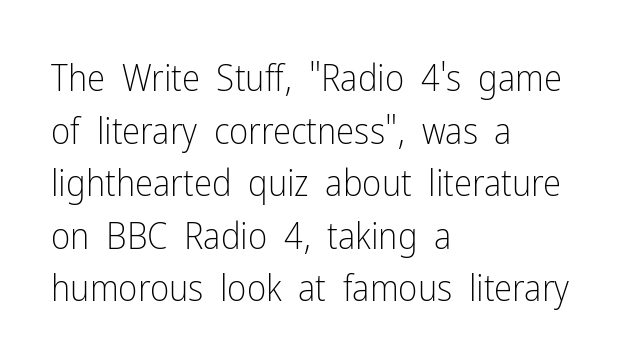
{"serif": "no", "italic": "no", "bold": "no", "weight": "light", "width": "condensed", "stroke_contrast": "low", "x_height": "medium", "monospaced": "no", "underline": "no", "align": "left", "line_spacing": "normal", "line_spacing_ratio": 1.42, "letter_spacing": "normal", "letter_spacing_em": 0.0, "glyph_px": 37}
